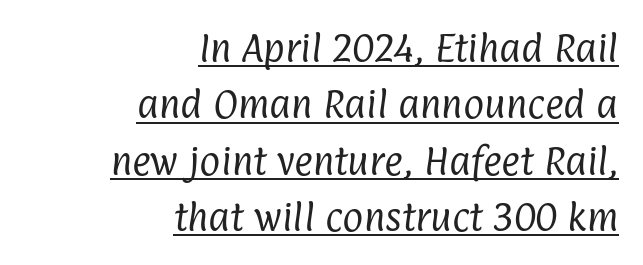
{"serif": "no", "bold": "no", "weight": "regular", "width": "condensed", "stroke_contrast": "low", "x_height": "medium", "monospaced": "no", "underline": "yes", "align": "right", "line_spacing_ratio": 1.76, "letter_spacing": "normal", "letter_spacing_em": 0.0, "glyph_px": 32}
